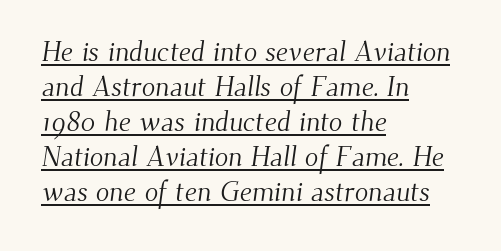
{"serif": "yes", "bold": "no", "weight": "light", "width": "normal", "stroke_contrast": "medium", "x_height": "small", "monospaced": "no", "underline": "yes", "align": "left", "line_spacing": "normal", "line_spacing_ratio": 1.25, "letter_spacing": "normal", "letter_spacing_em": 0.0, "glyph_px": 28}
